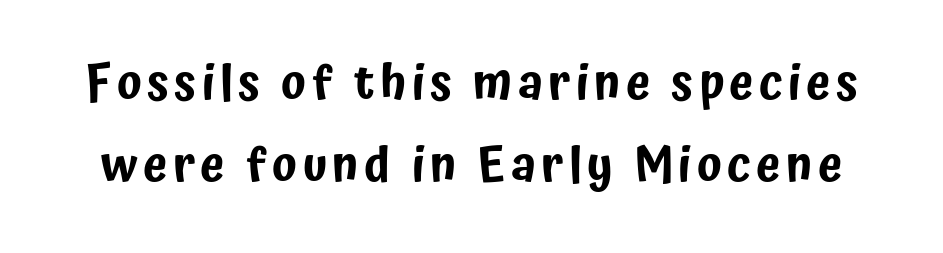
Does the type have serifs? No, each stem ends abruptly. You can tell it's not italic because the verticals are truly vertical. The passage shown is not underscored anywhere. Whoever set this chose a conventional vertical rhythm. Looks like regular typesetting: each glyph gets only the width it needs.
